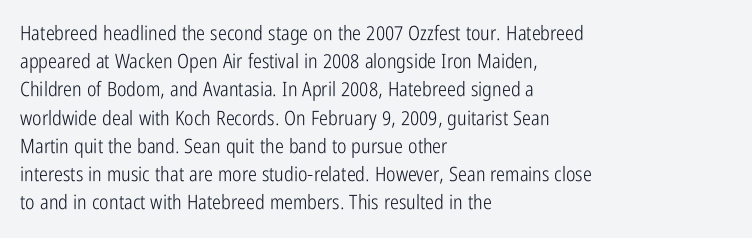
The image shows 20 px text type, upright; set left-aligned, normal line spacing (1.41x), normal letter spacing, not underlined.
